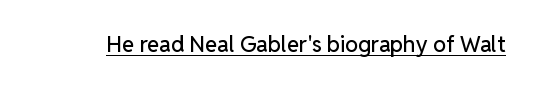
Compared with typical body copy, the letter spacing here is the same. Honestly, the underline is the first thing you notice here. No italicization has been applied; the sample stays upright.
